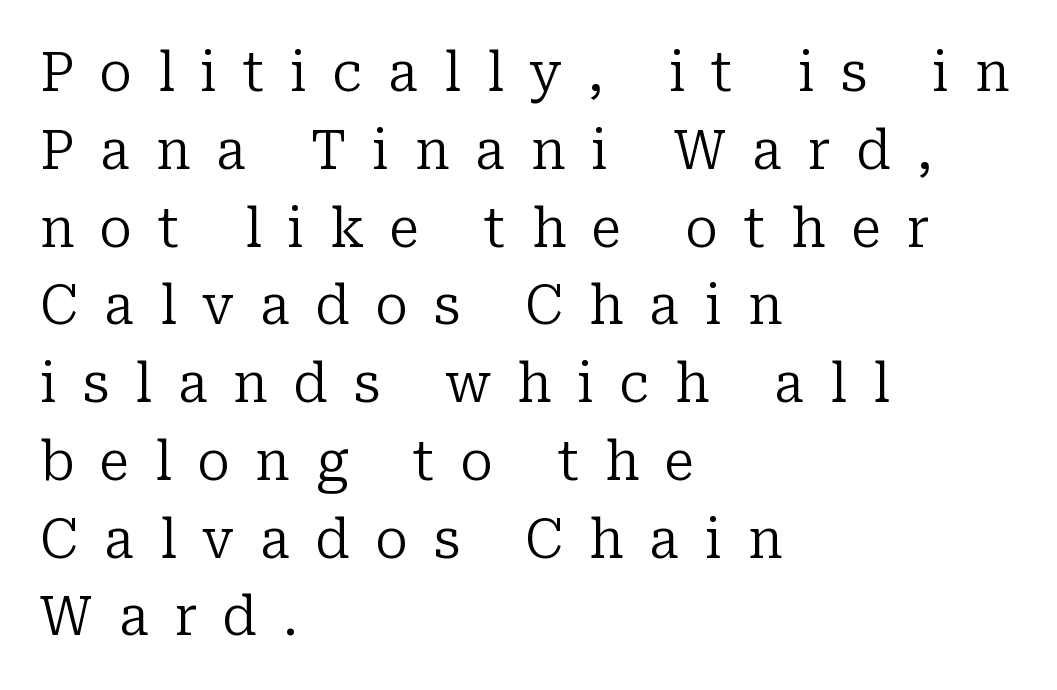
The ragged edge is on the right, which tells us the setting is flush left. The characters display serif detailing at their extremities. Stems and bowls with no extra thickness — not bold. Regarding leading, the lines here are spaced in the standard way.
